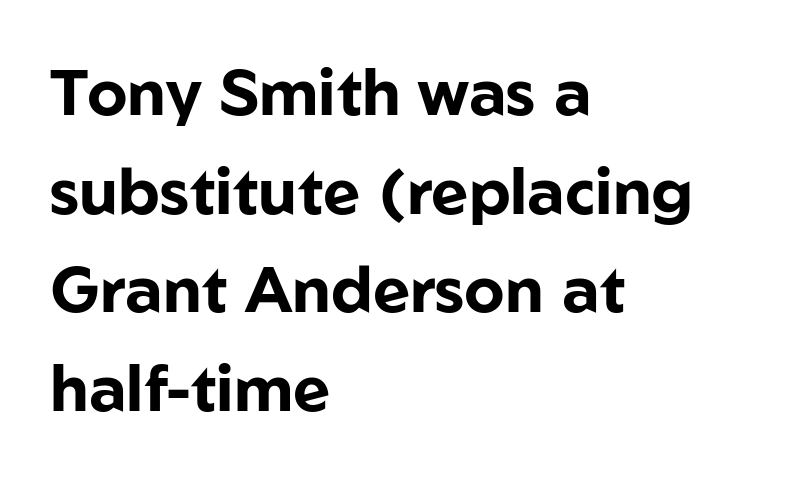
Q: Is the text bold? A: Yes.
Q: Is the text italic (slanted)? A: No, it is upright.
Q: Is the typeface a serif or a sans-serif typeface? A: Sans-serif.
Q: Is the text underlined? A: No.
Q: How is the paragraph aligned? A: Left-aligned.
Q: Is the spacing between letters normal or unusually wide? A: Normal.
Q: Is the spacing between lines tight, normal or loose? A: Normal.
Q: Width (condensed, normal, or wide)? A: Normal.
Q: Stroke contrast? A: Low.
Q: x-height? A: Medium.
Q: Monospaced? A: No.
